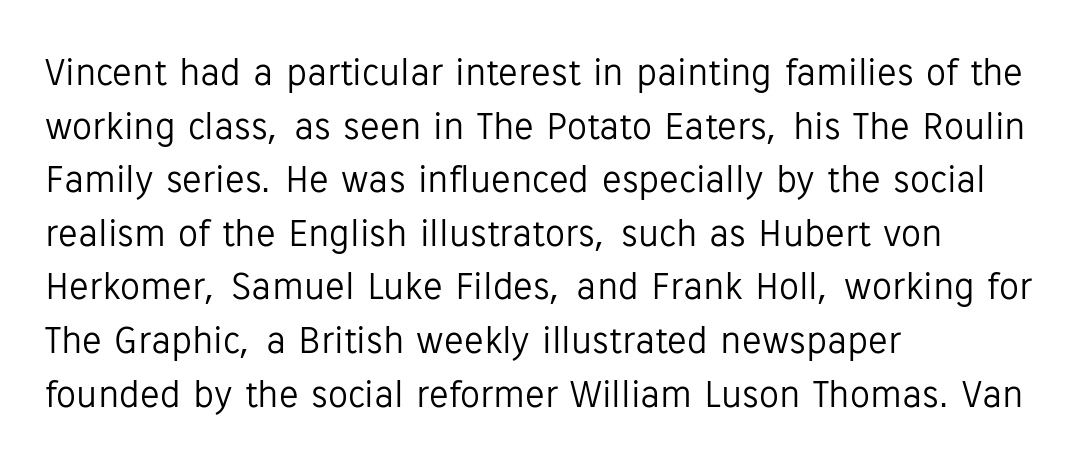
{"serif": "no", "italic": "no", "bold": "no", "weight": "light", "width": "normal", "stroke_contrast": "low", "x_height": "medium", "monospaced": "no", "underline": "no", "align": "left", "line_spacing": "normal", "line_spacing_ratio": 1.34, "letter_spacing": "normal", "letter_spacing_em": 0.0, "glyph_px": 40}
